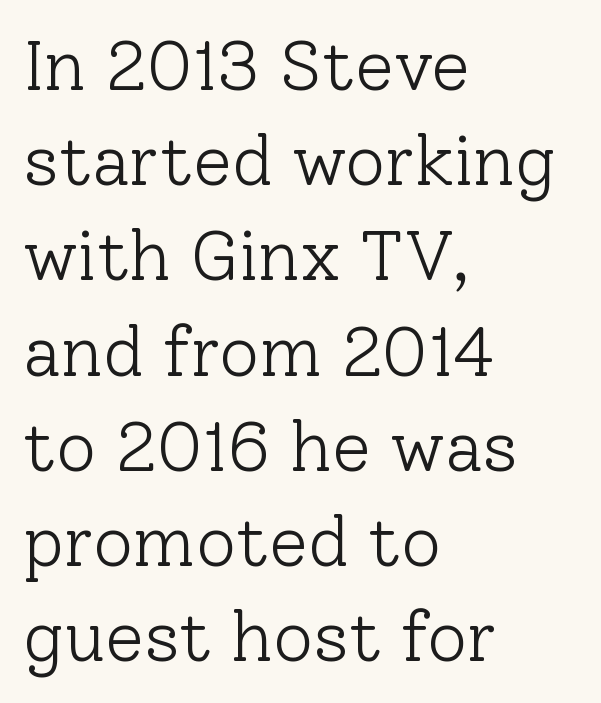
The image shows 70 px light serif type, upright; set left-aligned, normal line spacing (1.36x), normal letter spacing, not underlined; low stroke contrast and a medium x-height.
